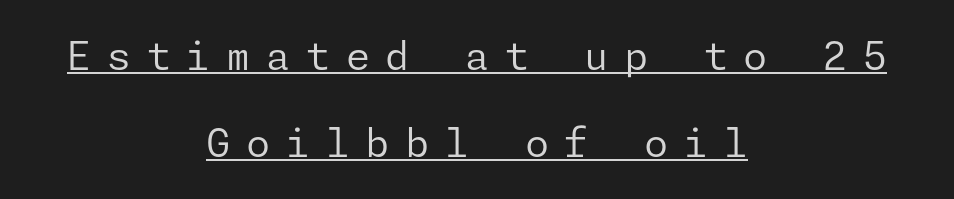
Serifs: no, the terminals of the letterforms are clean. Is there any slant? The stems are plumb. Quick note: interline space is abundant. Think standard paragraph weight, or any step lighter than that. In designer terms, the underline attribute is active on this setting. Each line is balanced around a shared central axis.
